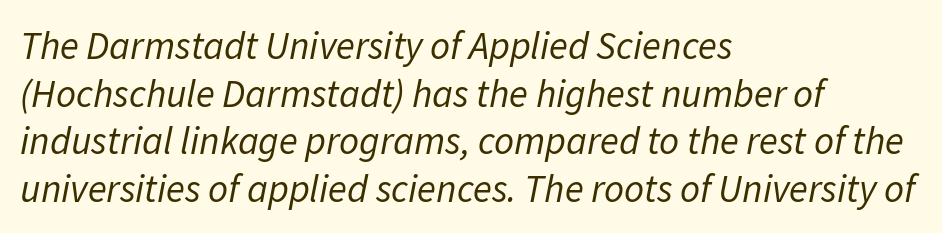
The image shows 39 px regular-weight type, italic (leaning right); set left-aligned, line spacing 1.22x, normal letter spacing, not underlined; low stroke contrast and a medium x-height.
